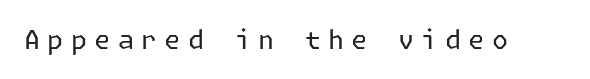
Q: Is the text bold? A: No.
Q: Is the text italic (slanted)? A: No, it is upright.
Q: Is the text underlined? A: No.
Q: Is the spacing between letters normal or unusually wide? A: Unusually wide.
